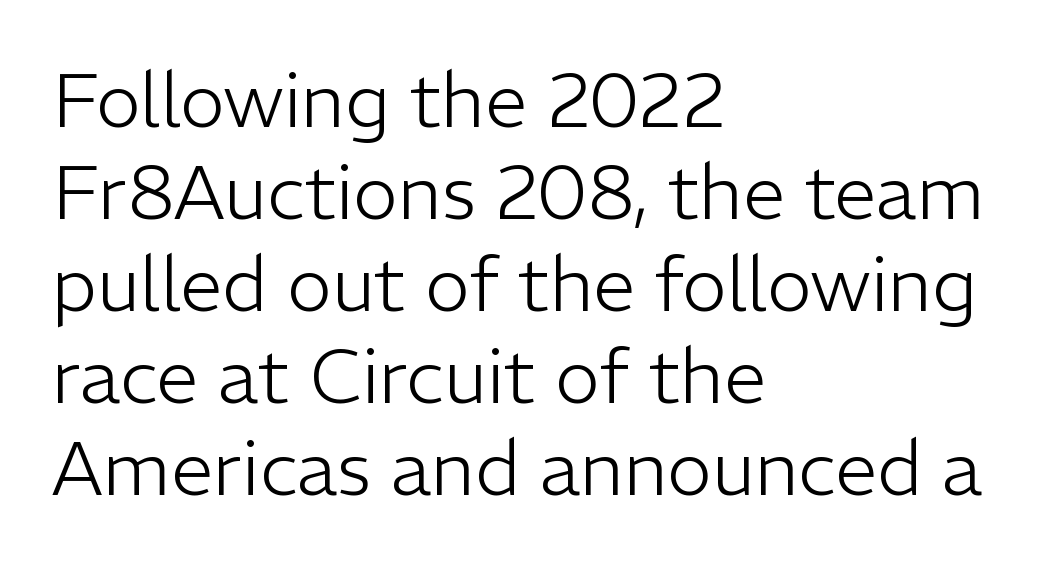
Q: Is the text bold? A: No.
Q: Is the text italic (slanted)? A: No, it is upright.
Q: Is the typeface a serif or a sans-serif typeface? A: Sans-serif.
Q: Is the text underlined? A: No.
Q: How is the paragraph aligned? A: Left-aligned.
Q: Is the spacing between letters normal or unusually wide? A: Normal.
Q: Width (condensed, normal, or wide)? A: Normal.
Q: Stroke contrast? A: Low.
Q: x-height? A: Medium.
Q: Monospaced? A: No.
